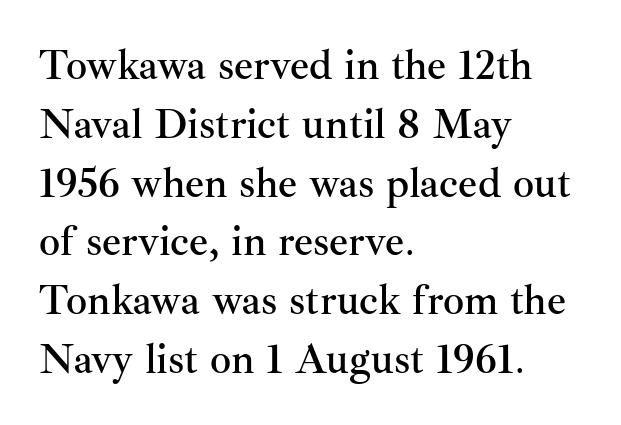
{"serif": "yes", "italic": "no", "width": "normal", "stroke_contrast": "medium", "x_height": "small", "monospaced": "no", "underline": "no", "align": "left", "line_spacing": "normal", "line_spacing_ratio": 1.4, "letter_spacing": "normal", "letter_spacing_em": 0.0, "glyph_px": 42}
